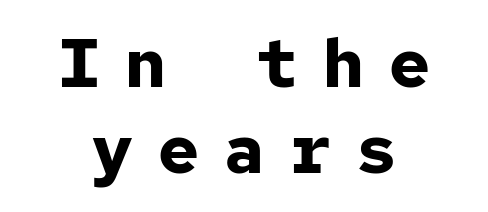
The image shows 68 px bold sans-serif type, upright, monospaced; set centered, normal line spacing (1.27x), unusually wide letter spacing (+0.37 em), not underlined; low stroke contrast and a medium x-height.
